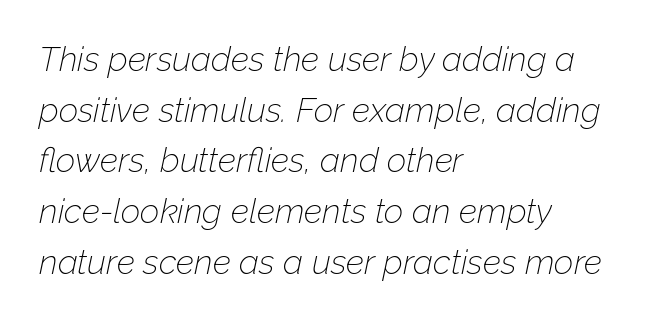
The image shows 34 px thin type, italic (leaning right); set left-aligned, normal line spacing (1.49x), normal letter spacing, not underlined; low stroke contrast and a medium x-height.
